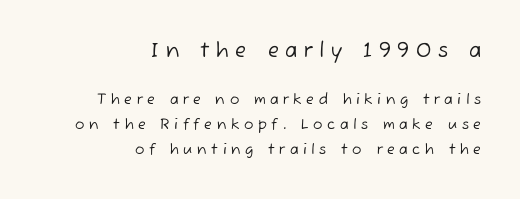
Q: Is the text bold? A: No.
Q: Is the text underlined? A: No.
Q: How is the paragraph aligned? A: Right-aligned.
Q: Is the spacing between letters normal or unusually wide? A: Unusually wide.
Q: Which block of text is set in a larger size, the first (top) or the second (bottom)? A: The first (top) one.
